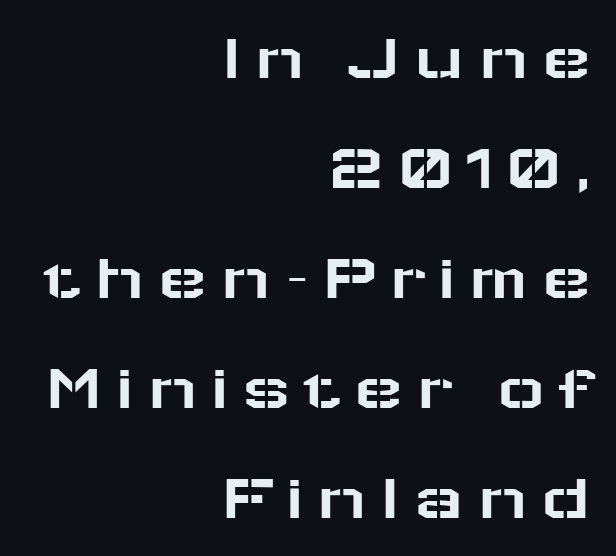
Q: Is the text italic (slanted)? A: No, it is upright.
Q: Is the typeface a serif or a sans-serif typeface? A: Sans-serif.
Q: Is the text underlined? A: No.
Q: How is the paragraph aligned? A: Right-aligned.
Q: Is the spacing between lines tight, normal or loose? A: Normal.
Q: Width (condensed, normal, or wide)? A: Wide.
Q: Stroke contrast? A: Low.
Q: x-height? A: Medium.
Q: Monospaced? A: No.
